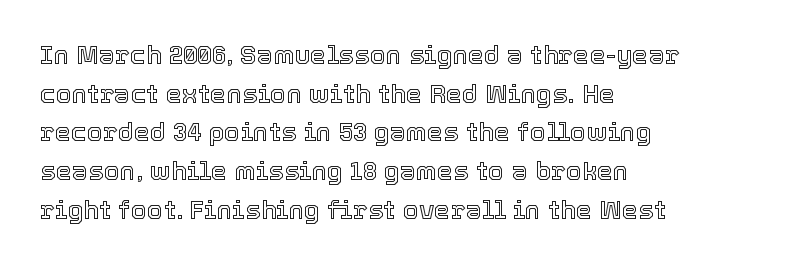
Q: Is the text italic (slanted)? A: No, it is upright.
Q: Is the text underlined? A: No.
Q: How is the paragraph aligned? A: Left-aligned.
Q: Is the spacing between letters normal or unusually wide? A: Normal.
Q: Is the spacing between lines tight, normal or loose? A: Normal.
